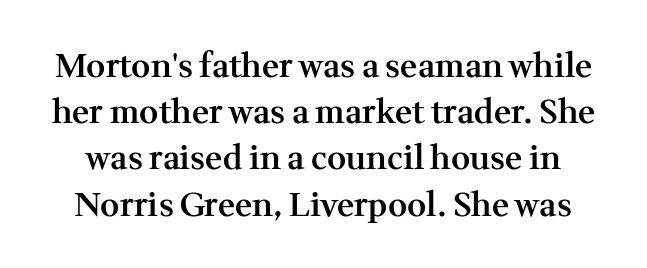
The image shows 33 px semibold serif type, upright; set normal line spacing (1.4x), normal letter spacing, not underlined; medium stroke contrast and a medium x-height.
